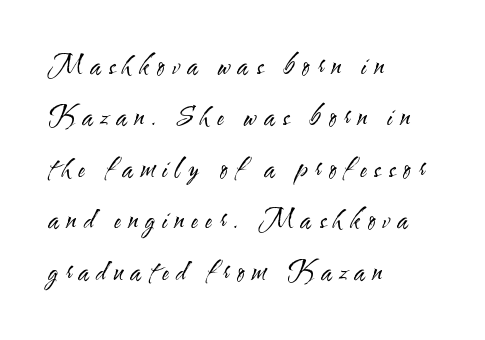
The image shows 26 px text type; set left-aligned, loose line spacing (1.98x), unusually wide letter spacing (+0.29 em), not underlined.
